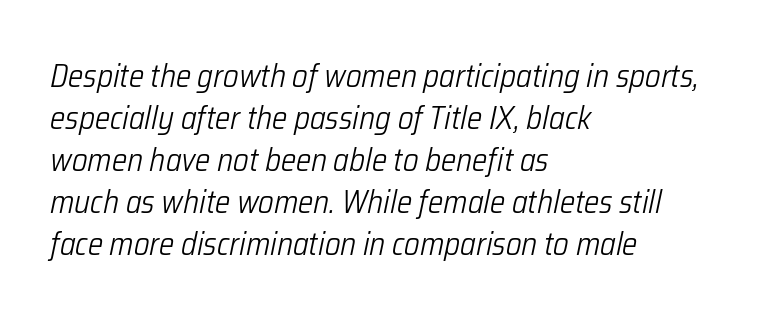
Q: Is the text bold? A: No.
Q: Is the text italic (slanted)? A: Yes, it leans right by about 12 degrees.
Q: Is the text underlined? A: No.
Q: How is the paragraph aligned? A: Left-aligned.
Q: Is the spacing between letters normal or unusually wide? A: Normal.
Q: Is the spacing between lines tight, normal or loose? A: Normal.
Q: Width (condensed, normal, or wide)? A: Condensed.
Q: Stroke contrast? A: Low.
Q: x-height? A: Medium.
Q: Monospaced? A: No.
